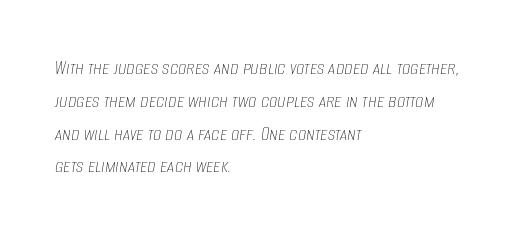
The letters sit at their default tracking, neither squeezed nor spread. Is the block centered? No — it sits flush against the left margin. The string is rendered with underlining switched off. Weight: regular or lighter. Italic? Definitely — the glyphs are oblique.
